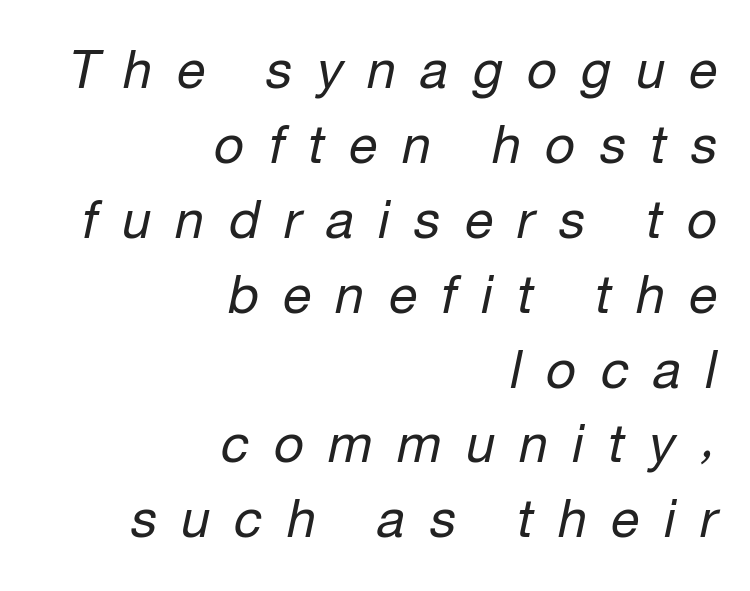
Anything drawn beneath the words? Only blank space. A typesetter would call this proportional, since set widths differ per character. The tracking reads as deliberately expanded to a designer's eye. Style check: oblique.
